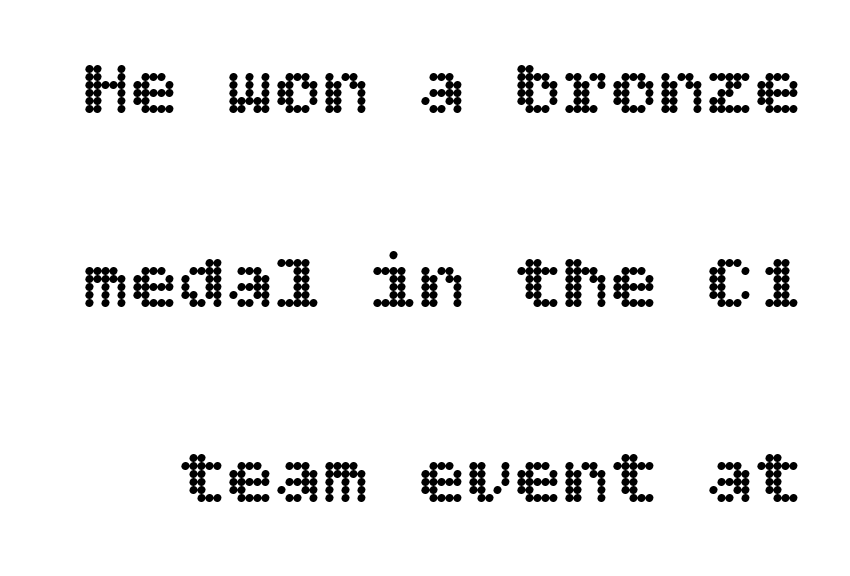
{"italic": "no", "width": "normal", "x_height": "large", "underline": "no", "line_spacing": "loose", "line_spacing_ratio": 2.43, "letter_spacing": "normal", "letter_spacing_em": 0.0, "glyph_px": 80}
